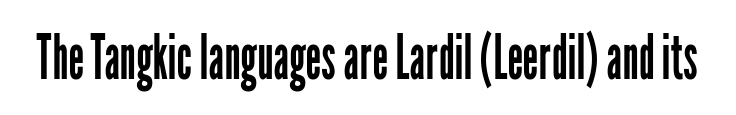
Q: Is the text bold? A: No.
Q: Is the text italic (slanted)? A: No, it is upright.
Q: Is the typeface a serif or a sans-serif typeface? A: Sans-serif.
Q: Is the text underlined? A: No.
Q: Is the spacing between letters normal or unusually wide? A: Normal.
Q: Width (condensed, normal, or wide)? A: Condensed.
Q: Stroke contrast? A: Low.
Q: x-height? A: Medium.
Q: Monospaced? A: No.
